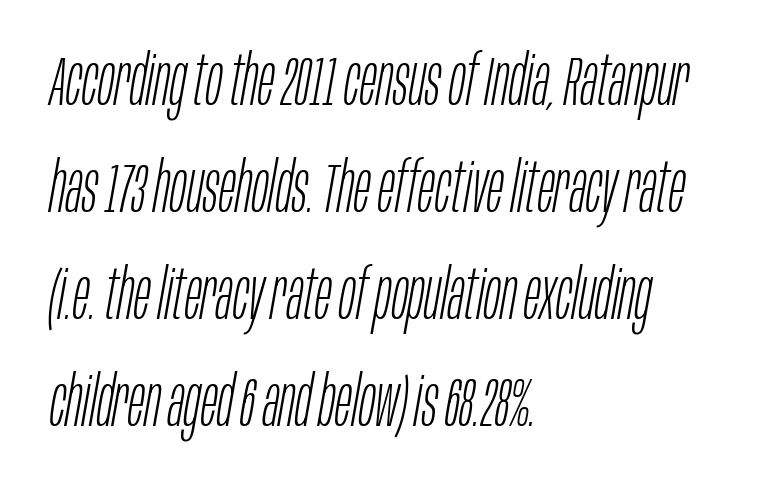
The image shows 69 px light, condensed type, italic (leaning right); set left-aligned, normal line spacing (1.55x), normal letter spacing, not underlined; low stroke contrast and a large x-height.
